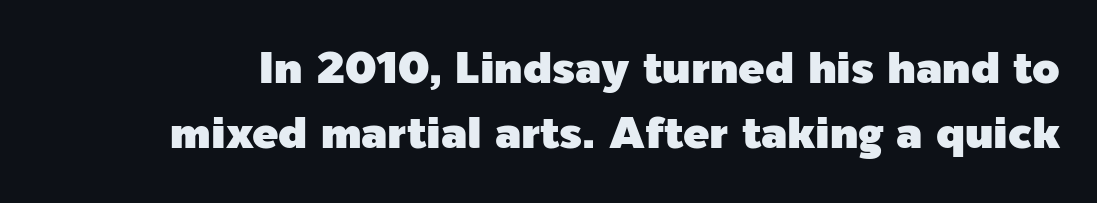
A bare baseline throughout the passage. This rendering leaves character spacing at its baseline value. The specimen reads as upright at a glance. The block of text has a typical density, with ordinary space between rows. In terms of letterform style, serifs are entirely absent. Here the designer chose a conventional face with non-uniform glyph widths.
